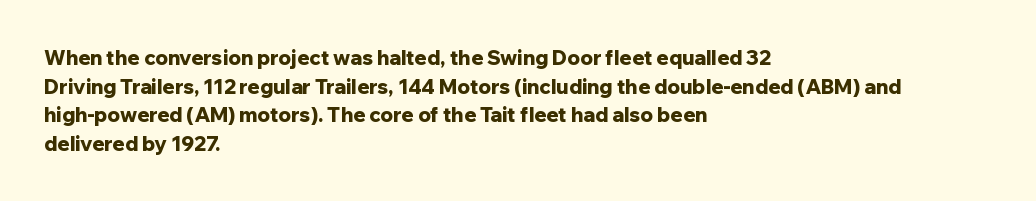
The image shows 20 px bold type, upright; set left-aligned, normal line spacing (1.43x), normal letter spacing, not underlined.
